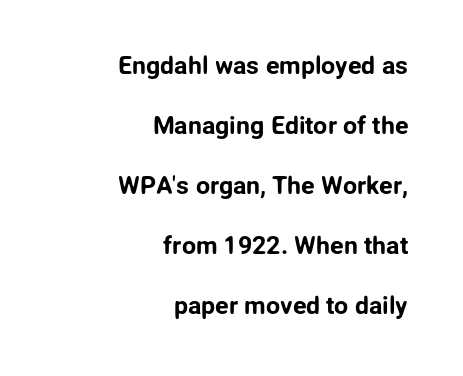
Q: Is the text italic (slanted)? A: No, it is upright.
Q: Is the text underlined? A: No.
Q: How is the paragraph aligned? A: Right-aligned.
Q: Is the spacing between letters normal or unusually wide? A: Normal.
Q: Is the spacing between lines tight, normal or loose? A: Loose.
